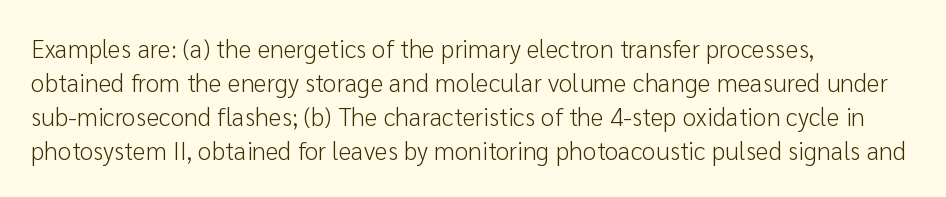
{"italic": "no", "bold": "no", "underline": "no", "align": "left", "line_spacing": "normal", "line_spacing_ratio": 1.36, "letter_spacing": "normal", "letter_spacing_em": 0.0, "glyph_px": 25}
